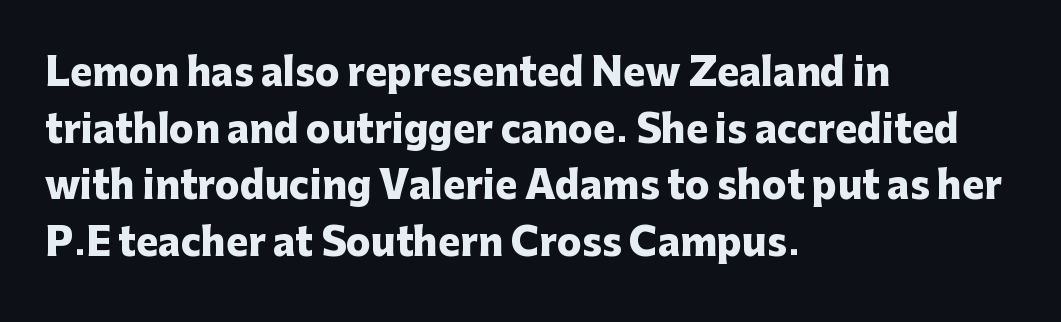
Q: Is the text bold? A: Yes.
Q: Is the text italic (slanted)? A: No, it is upright.
Q: Is the typeface a serif or a sans-serif typeface? A: Sans-serif.
Q: Is the text underlined? A: No.
Q: How is the paragraph aligned? A: Left-aligned.
Q: Is the spacing between letters normal or unusually wide? A: Normal.
Q: Is the spacing between lines tight, normal or loose? A: Normal.
Q: Width (condensed, normal, or wide)? A: Normal.
Q: Stroke contrast? A: Low.
Q: x-height? A: Medium.
Q: Monospaced? A: No.
